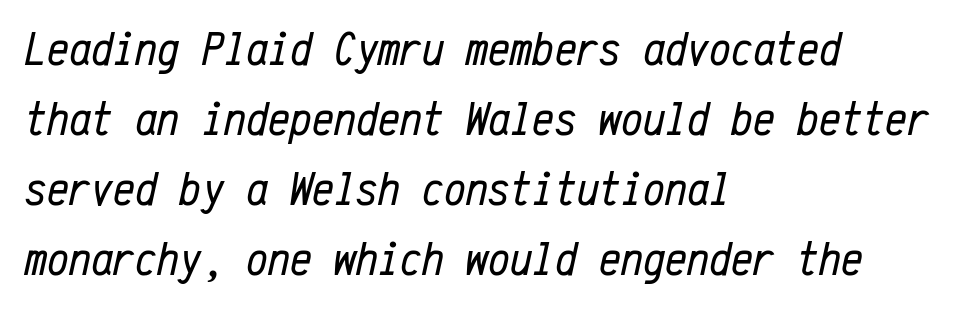
Q: Is the text bold? A: No.
Q: Is the text italic (slanted)? A: Yes, it leans right by about 12 degrees.
Q: Is the text underlined? A: No.
Q: How is the paragraph aligned? A: Left-aligned.
Q: Is the spacing between letters normal or unusually wide? A: Normal.
Q: Is the spacing between lines tight, normal or loose? A: Normal.
Q: Width (condensed, normal, or wide)? A: Condensed.
Q: Stroke contrast? A: Low.
Q: x-height? A: Medium.
Q: Monospaced? A: Yes.
